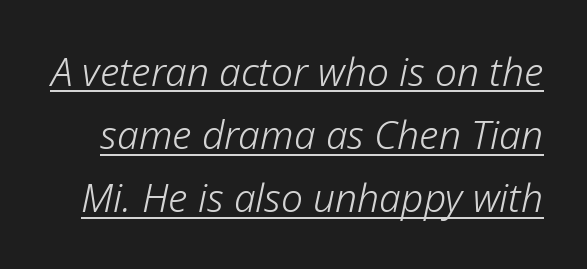
Check the space under the baseline: a stroke is drawn there. Bold? No — there's no thickening of the strokes. If you drew a line through each stem, it would be angled. Spacing between characters is what you'd get straight out of the box. This block has exactly the height ordinary leading produces. Here the designer chose a conventional face with non-uniform glyph widths.
